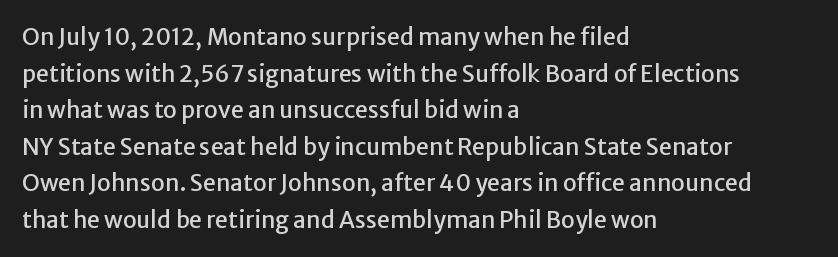
The image shows 23 px text type, upright; set left-aligned, normal line spacing (1.59x), normal letter spacing, not underlined.
